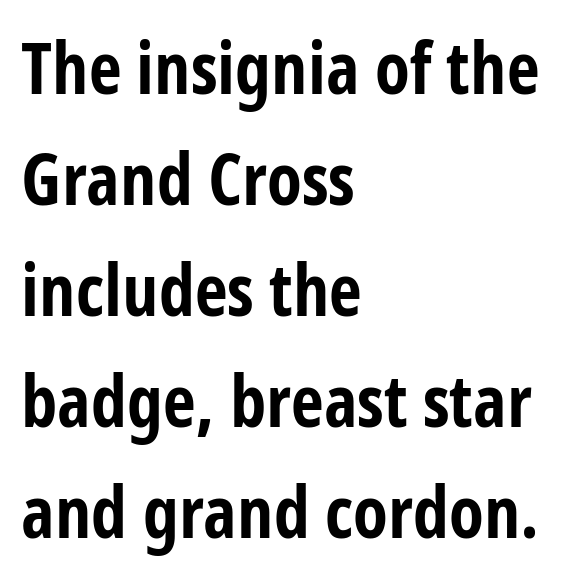
The image shows 72 px bold, condensed sans-serif type, upright; set left-aligned, normal line spacing (1.54x), normal letter spacing, not underlined; low stroke contrast and a medium x-height.
